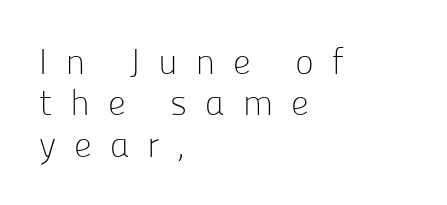
{"serif": "no", "italic": "no", "bold": "no", "weight": "light", "width": "normal", "stroke_contrast": "low", "x_height": "medium", "monospaced": "no", "underline": "no", "align": "left", "line_spacing": "tight", "line_spacing_ratio": 1.15, "letter_spacing": "wide", "letter_spacing_em": 0.49, "glyph_px": 36}
